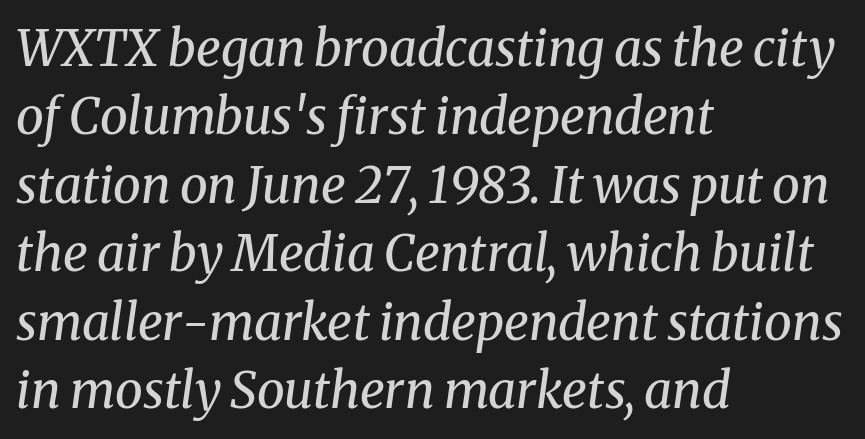
{"serif": "yes", "italic": "yes", "lean": "right", "slant_degrees": 8, "bold": "no", "weight": "regular", "width": "normal", "stroke_contrast": "medium", "x_height": "medium", "monospaced": "no", "underline": "no", "align": "left", "line_spacing": "normal", "line_spacing_ratio": 1.37, "letter_spacing": "normal", "letter_spacing_em": 0.0, "glyph_px": 50}
